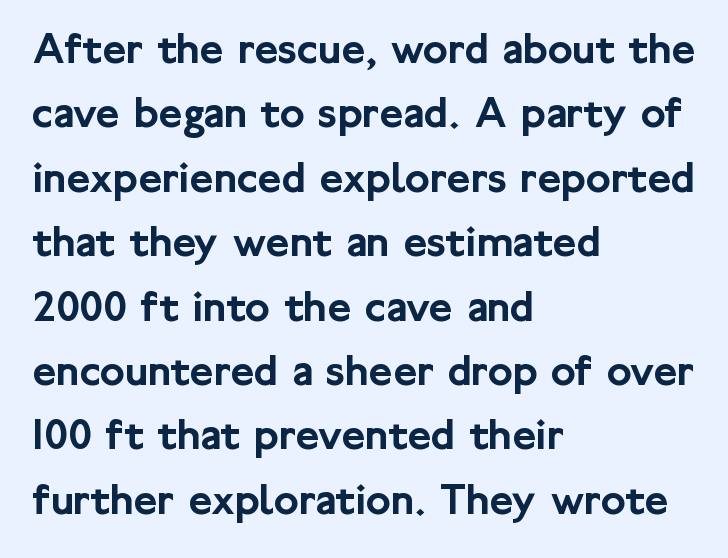
Q: Is the text italic (slanted)? A: No, it is upright.
Q: Is the typeface a serif or a sans-serif typeface? A: Sans-serif.
Q: Is the text underlined? A: No.
Q: How is the paragraph aligned? A: Left-aligned.
Q: Is the spacing between letters normal or unusually wide? A: Normal.
Q: Is the spacing between lines tight, normal or loose? A: Normal.
Q: Width (condensed, normal, or wide)? A: Normal.
Q: Stroke contrast? A: Low.
Q: x-height? A: Medium.
Q: Monospaced? A: No.
